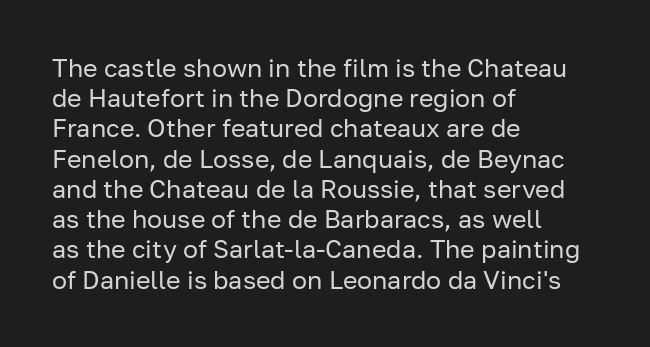
Q: Is the text bold? A: No.
Q: Is the text italic (slanted)? A: No, it is upright.
Q: Is the text underlined? A: No.
Q: How is the paragraph aligned? A: Left-aligned.
Q: Is the spacing between letters normal or unusually wide? A: Normal.
